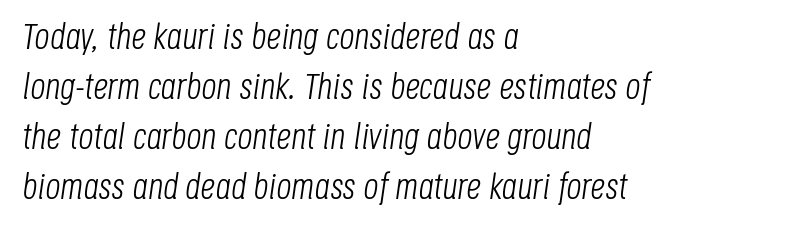
{"italic": "yes", "lean": "right", "slant_degrees": 8, "bold": "no", "weight": "light", "width": "condensed", "stroke_contrast": "low", "x_height": "large", "monospaced": "no", "underline": "no", "align": "left", "line_spacing": "normal", "line_spacing_ratio": 1.35, "letter_spacing": "normal", "letter_spacing_em": 0.0, "glyph_px": 37}
